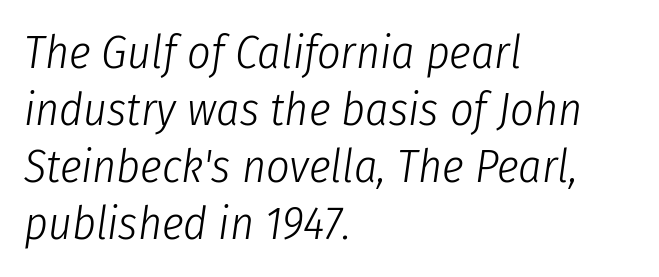
The image shows 46 px light, condensed type, italic (leaning right); set left-aligned, line spacing 1.24x, normal letter spacing, not underlined; low stroke contrast and a medium x-height.
